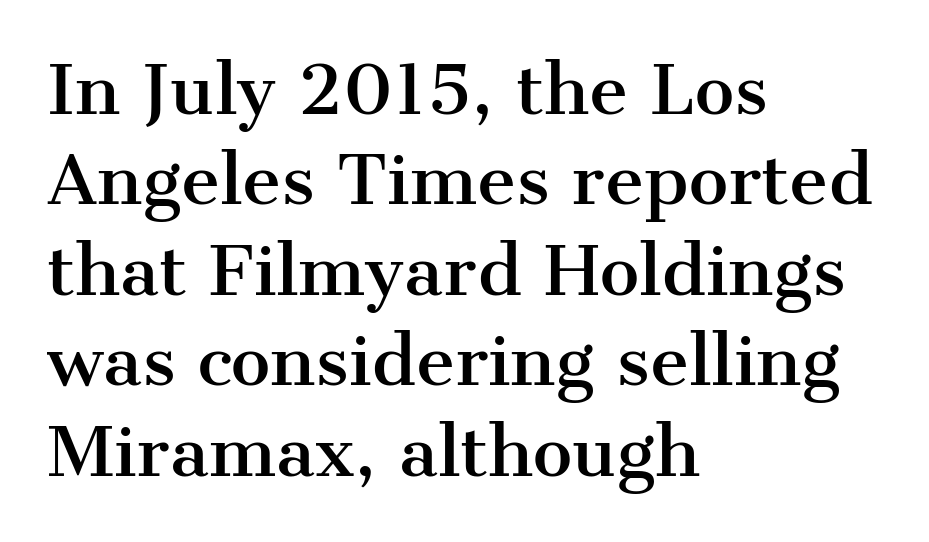
{"serif": "yes", "italic": "no", "width": "normal", "stroke_contrast": "medium", "x_height": "medium", "monospaced": "no", "underline": "no", "align": "left", "line_spacing": "normal", "line_spacing_ratio": 1.35, "letter_spacing": "normal", "letter_spacing_em": 0.0, "glyph_px": 67}
